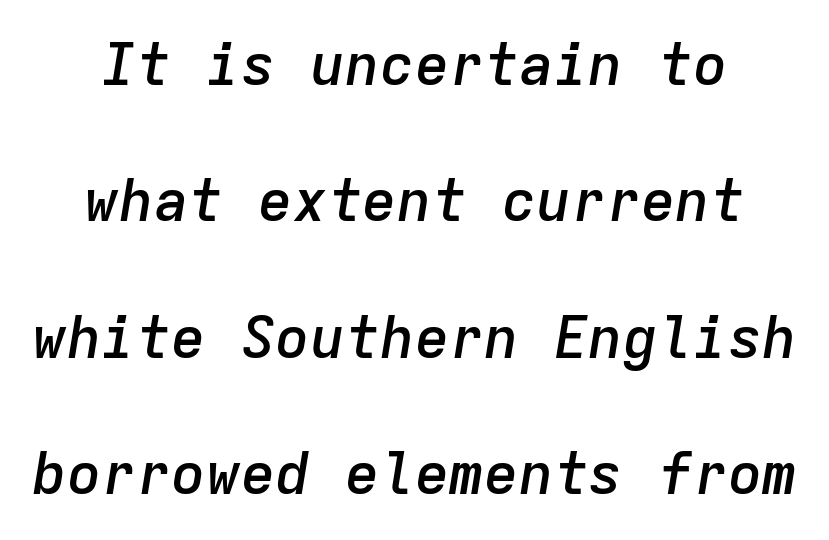
Q: Is the text bold? A: Semi-bold.
Q: Is the text italic (slanted)? A: Yes, it leans right by about 9 degrees.
Q: Is the text underlined? A: No.
Q: How is the paragraph aligned? A: Centered.
Q: Is the spacing between letters normal or unusually wide? A: Normal.
Q: Is the spacing between lines tight, normal or loose? A: Loose.
Q: Width (condensed, normal, or wide)? A: Normal.
Q: Stroke contrast? A: Low.
Q: x-height? A: Medium.
Q: Monospaced? A: Yes.
